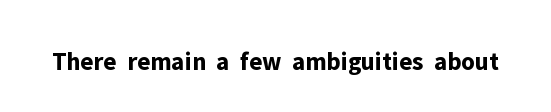
Only glyphs here, with clear space below each row. Rendered with straight, roman letterforms. The glyphs have the mass of a bold cut. Observe the ordinary spacing: letters are neighbours, not strangers.
